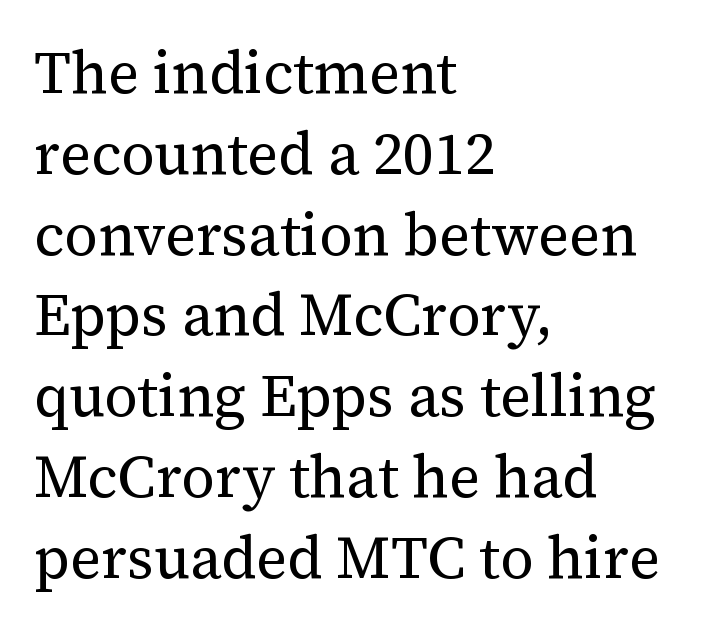
Q: Is the text bold? A: No.
Q: Is the text italic (slanted)? A: No, it is upright.
Q: Is the typeface a serif or a sans-serif typeface? A: Serif.
Q: Is the text underlined? A: No.
Q: How is the paragraph aligned? A: Left-aligned.
Q: Is the spacing between letters normal or unusually wide? A: Normal.
Q: Is the spacing between lines tight, normal or loose? A: Normal.
Q: Width (condensed, normal, or wide)? A: Normal.
Q: Stroke contrast? A: Medium.
Q: x-height? A: Medium.
Q: Monospaced? A: No.
